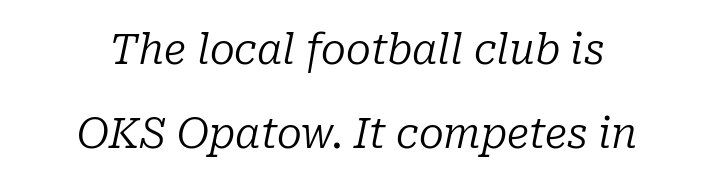
Q: Is the text bold? A: No.
Q: Is the text italic (slanted)? A: Yes, it leans right by about 10 degrees.
Q: Is the typeface a serif or a sans-serif typeface? A: Serif.
Q: Is the text underlined? A: No.
Q: How is the paragraph aligned? A: Centered.
Q: Is the spacing between letters normal or unusually wide? A: Normal.
Q: Is the spacing between lines tight, normal or loose? A: Loose.
Q: Width (condensed, normal, or wide)? A: Normal.
Q: Stroke contrast? A: Low.
Q: x-height? A: Medium.
Q: Monospaced? A: No.
